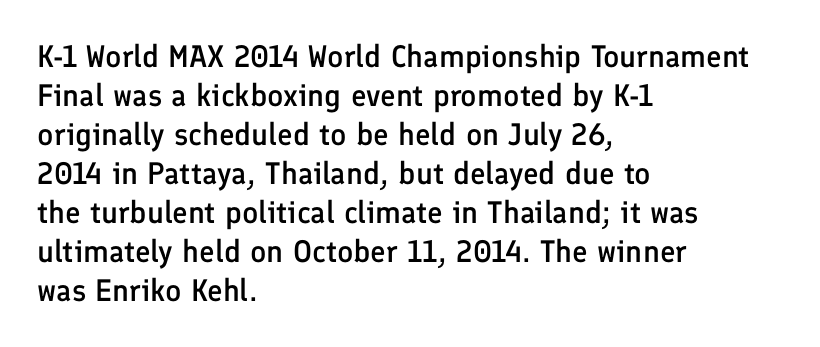
Q: Is the text bold? A: Semi-bold.
Q: Is the text italic (slanted)? A: No, it is upright.
Q: Is the typeface a serif or a sans-serif typeface? A: Sans-serif.
Q: Is the text underlined? A: No.
Q: How is the paragraph aligned? A: Left-aligned.
Q: Is the spacing between letters normal or unusually wide? A: Normal.
Q: Is the spacing between lines tight, normal or loose? A: Normal.
Q: Width (condensed, normal, or wide)? A: Normal.
Q: Stroke contrast? A: Low.
Q: x-height? A: Medium.
Q: Monospaced? A: No.
